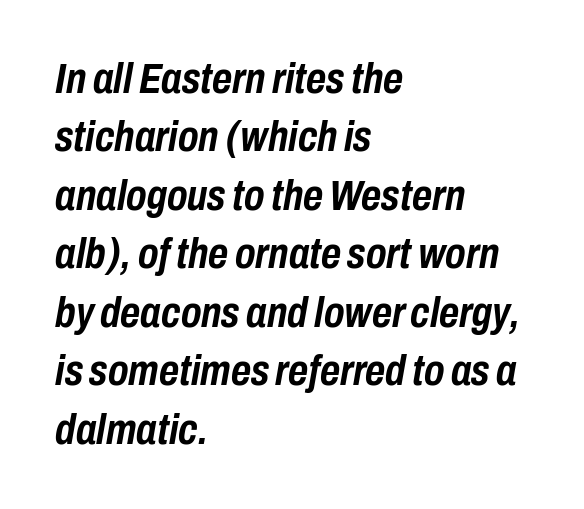
Notice how the passage keeps a crisp vertical edge on the left only. The whole block is typeset with a tilt. Each letter keeps its own natural width here, so spacing adapts to shape. Inter-character spacing is left at the font's built-in metrics. Check the space under the baseline: it is left empty. A dark, heavy texture on the line: the type is bold.
